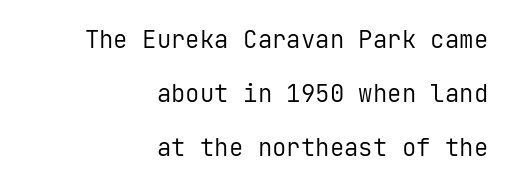
The image shows 24 px text type, upright; set right-aligned, loose line spacing (2.24x), normal letter spacing, not underlined.
